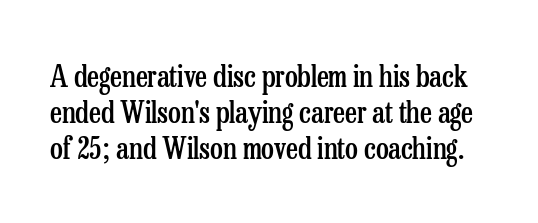
Q: Is the text bold? A: Semi-bold.
Q: Is the text italic (slanted)? A: No, it is upright.
Q: Is the typeface a serif or a sans-serif typeface? A: Serif.
Q: Is the text underlined? A: No.
Q: Is the spacing between letters normal or unusually wide? A: Normal.
Q: Is the spacing between lines tight, normal or loose? A: Normal.
Q: Width (condensed, normal, or wide)? A: Condensed.
Q: Stroke contrast? A: Low.
Q: x-height? A: Medium.
Q: Monospaced? A: No.
